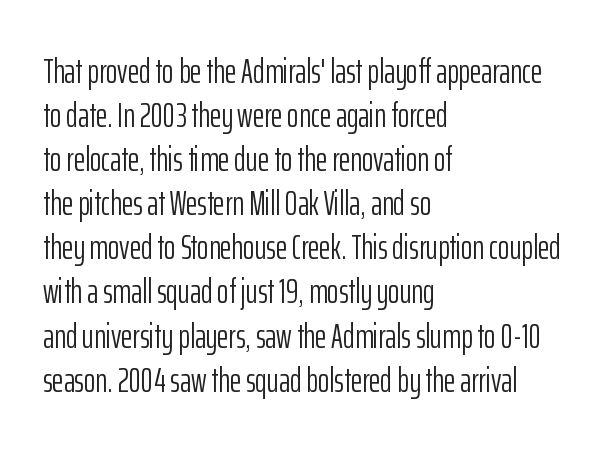
{"serif": "no", "italic": "no", "bold": "no", "weight": "light", "width": "condensed", "stroke_contrast": "low", "x_height": "medium", "monospaced": "no", "underline": "no", "align": "left", "line_spacing": "normal", "line_spacing_ratio": 1.26, "letter_spacing": "normal", "letter_spacing_em": 0.0, "glyph_px": 35}
